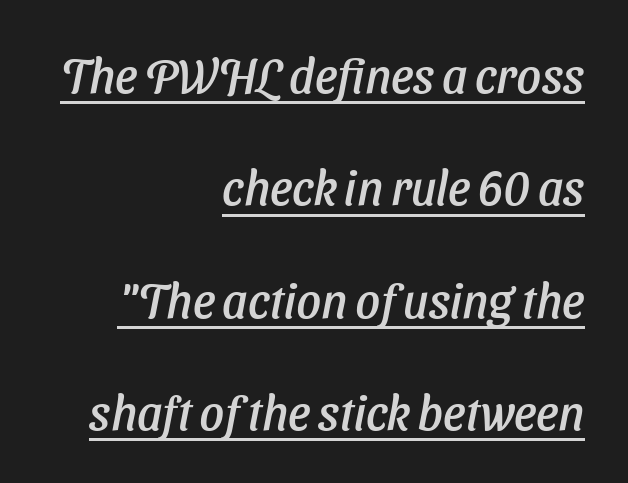
{"width": "normal", "stroke_contrast": "low", "x_height": "medium", "monospaced": "no", "underline": "yes", "align": "right", "line_spacing": "loose", "line_spacing_ratio": 2.34, "letter_spacing": "normal", "letter_spacing_em": 0.0, "glyph_px": 48}
